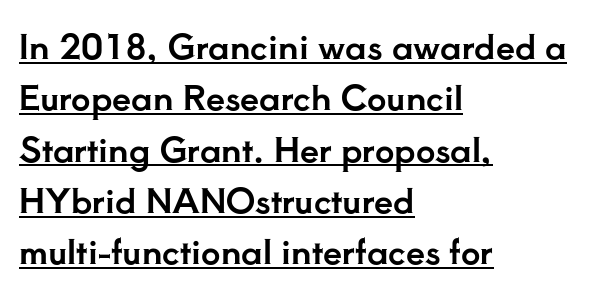
{"serif": "yes", "italic": "no", "width": "normal", "stroke_contrast": "low", "x_height": "small", "monospaced": "no", "underline": "yes", "align": "left", "line_spacing": "normal", "line_spacing_ratio": 1.51, "letter_spacing": "normal", "letter_spacing_em": 0.0, "glyph_px": 34}
